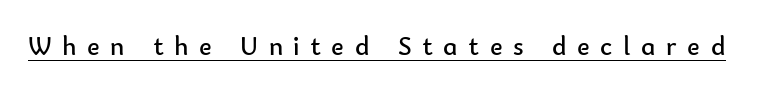
The image shows 27 px text type, upright; set unusually wide letter spacing (+0.39 em), underlined.
